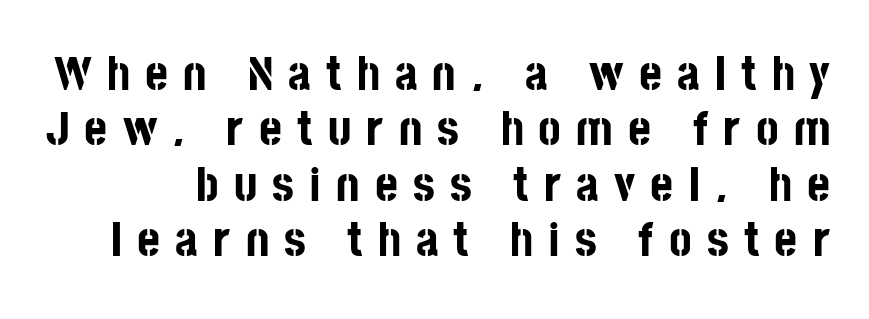
Q: Is the text bold? A: Yes.
Q: Is the text italic (slanted)? A: No, it is upright.
Q: Is the typeface a serif or a sans-serif typeface? A: Sans-serif.
Q: Is the text underlined? A: No.
Q: Is the spacing between letters normal or unusually wide? A: Unusually wide.
Q: Is the spacing between lines tight, normal or loose? A: Tight.
Q: Width (condensed, normal, or wide)? A: Condensed.
Q: Stroke contrast? A: Low.
Q: x-height? A: Large.
Q: Monospaced? A: No.
